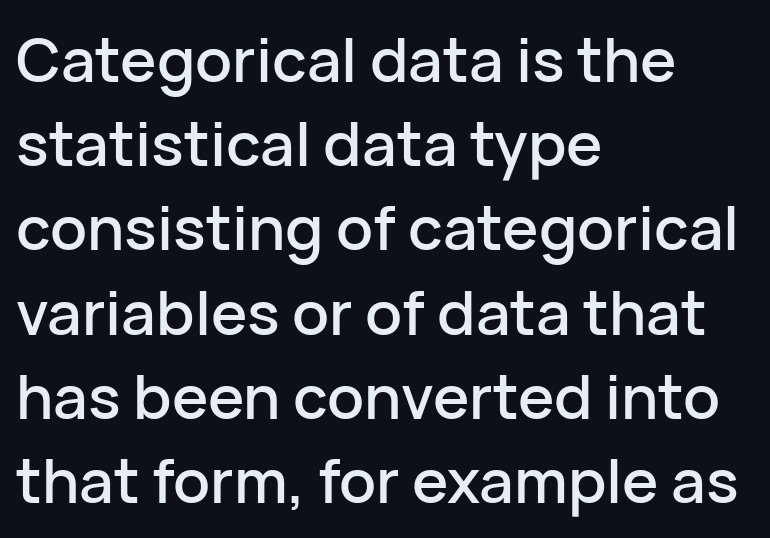
The line texture is even and compact thanks to regular tracking. The area under the type is left untouched. Do the letters lean? They stand straight. Does the leading feel generous? No, just average. Here the designer chose a conventional face with non-uniform glyph widths. The text was rendered using a sans face with plain stroke endings.
